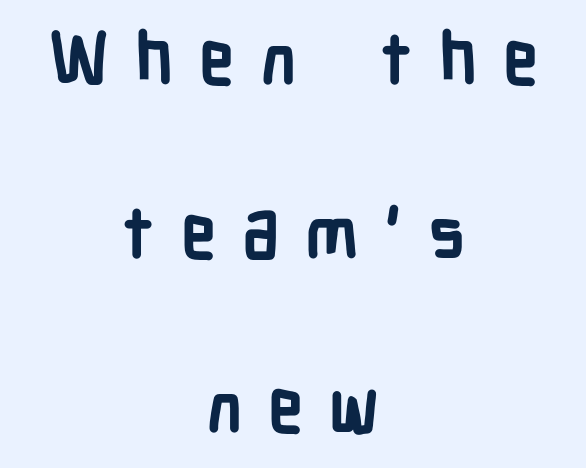
Nothing sits at the stroke ends, so this counts as sans-serif. A typesetter would call this leading open, well beyond the default. In CSS terms this would be text-align: center. The tracking jumps out immediately: characters are airy and widely separated. Note the varied advance widths — an 'i' is clearly narrower than an 'm'.
